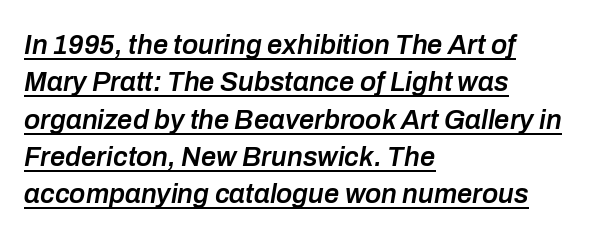
The image shows 27 px text type, italic (leaning right); set left-aligned, normal line spacing (1.38x), normal letter spacing, underlined.
